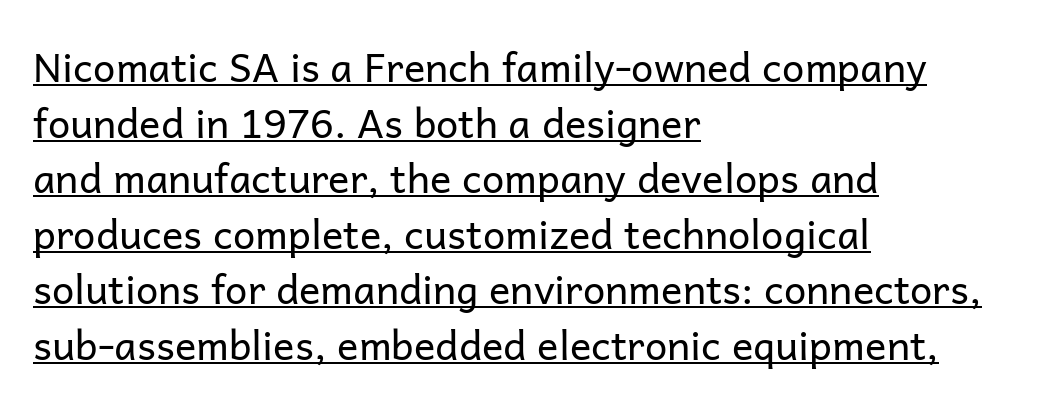
You can see a thin bar hugging the bottom of the glyphs. A sans-serif font was chosen for this passage. Weight class: somewhere from thin through regular. Compared with a centered layout, this one pins lines to the left instead. You could not count columns in this text — the font is proportionally spaced. Posture: vertical.
